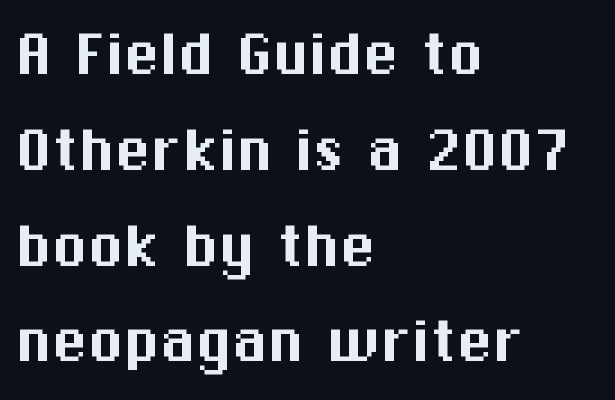
{"serif": "no", "italic": "no", "width": "normal", "stroke_contrast": "medium", "x_height": "medium", "monospaced": "no", "underline": "no", "align": "left", "line_spacing": "normal", "line_spacing_ratio": 1.33, "letter_spacing": "normal", "letter_spacing_em": 0.0, "glyph_px": 72}
